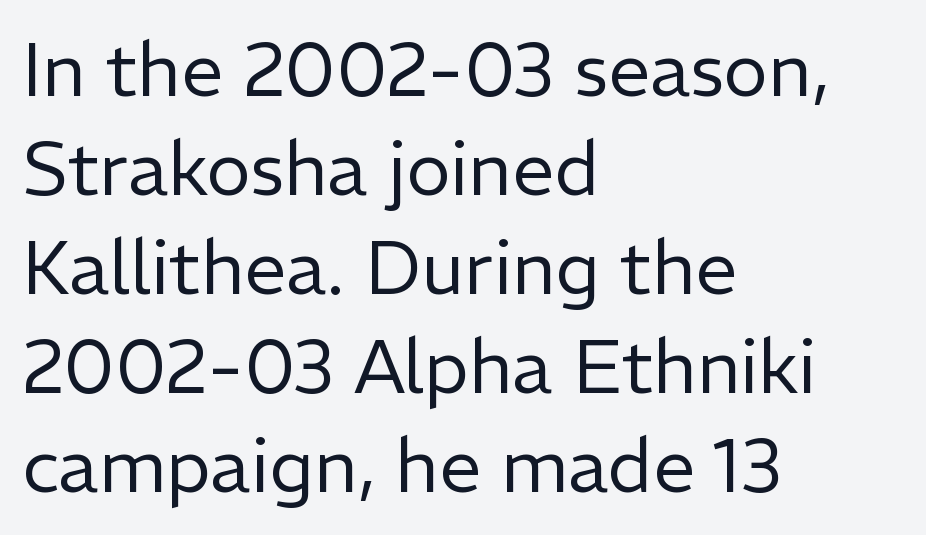
{"serif": "no", "italic": "no", "bold": "no", "weight": "regular", "width": "normal", "stroke_contrast": "low", "x_height": "medium", "monospaced": "no", "underline": "no", "align": "left", "line_spacing": "normal", "line_spacing_ratio": 1.32, "letter_spacing": "normal", "letter_spacing_em": 0.0, "glyph_px": 75}
